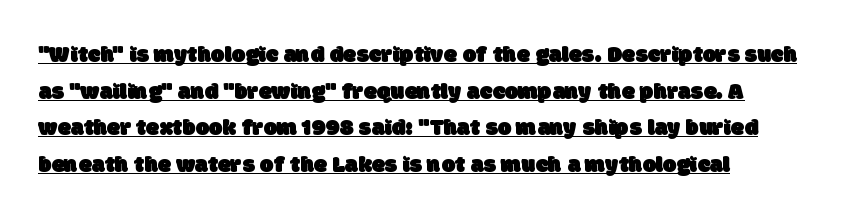
{"underline": "yes", "align": "left", "line_spacing": "normal", "line_spacing_ratio": 1.53, "letter_spacing": "normal", "letter_spacing_em": 0.0, "glyph_px": 24}
